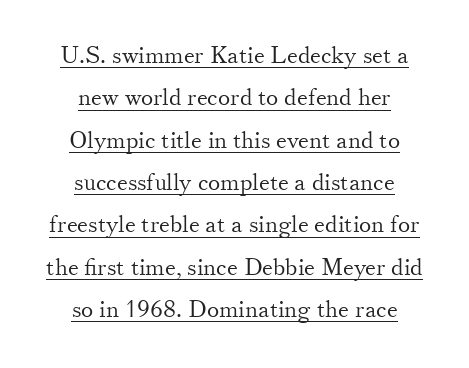
{"italic": "no", "bold": "no", "underline": "yes", "align": "center", "line_spacing_ratio": 1.84, "letter_spacing": "normal", "letter_spacing_em": 0.0, "glyph_px": 23}
